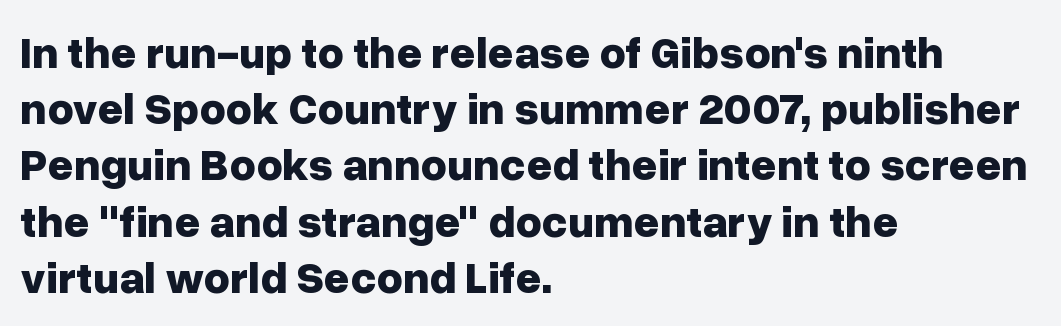
The image shows 45 px bold sans-serif type, upright; set left-aligned, normal line spacing (1.25x), normal letter spacing, not underlined; low stroke contrast and a medium x-height.
